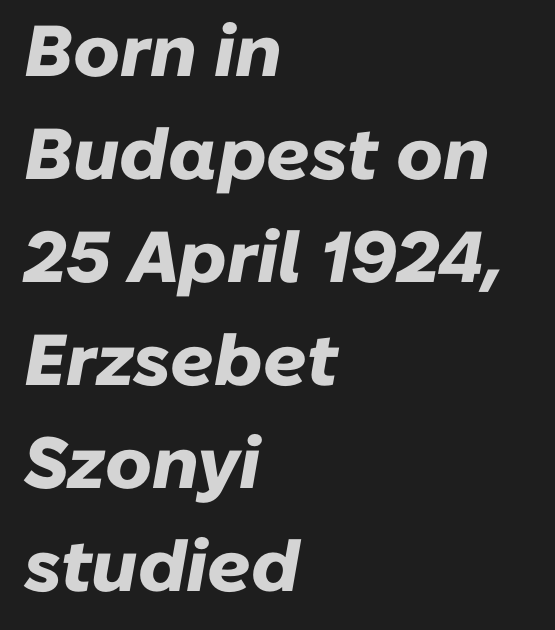
The image shows 72 px heavy type, italic (leaning right); set left-aligned, normal line spacing (1.43x), normal letter spacing, not underlined; low stroke contrast and a medium x-height.
